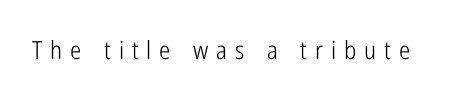
{"italic": "no", "bold": "no", "underline": "no", "letter_spacing": "wide", "letter_spacing_em": 0.32, "glyph_px": 25}
